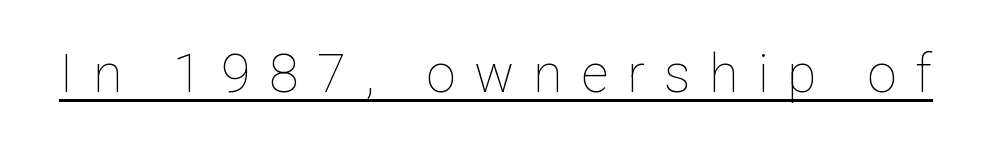
The image shows 53 px thin type, upright; set unusually wide letter spacing (+0.36 em), underlined; low stroke contrast and a medium x-height.
